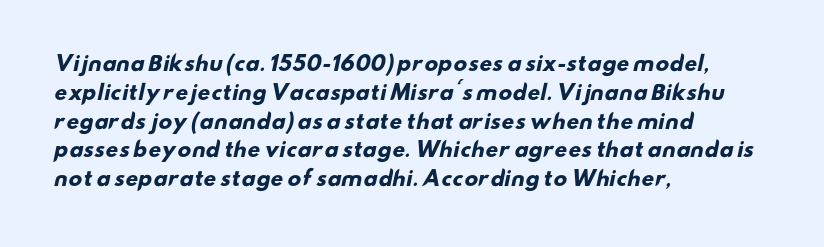
The rendering keeps characters at their native spacing. Does the copy run flush right? No — it runs flush left. A clean baseline with only descenders dipping below it. Normally led — the rows are evenly, conventionally spaced. Emphasis by weight is at full strength: bold.
